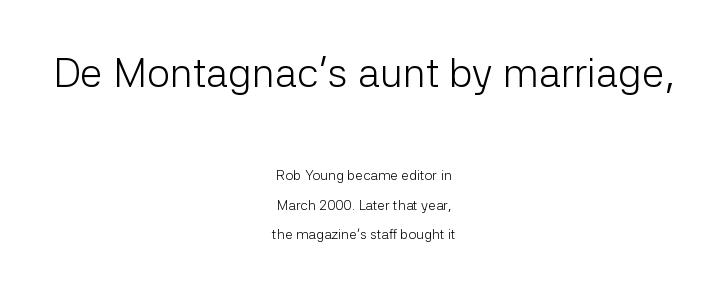
Q: Is the text bold? A: No.
Q: Is the text italic (slanted)? A: No, it is upright.
Q: Is the typeface a serif or a sans-serif typeface? A: Sans-serif.
Q: Is the text underlined? A: No.
Q: How is the paragraph aligned? A: Centered.
Q: Is the spacing between letters normal or unusually wide? A: Normal.
Q: Is the spacing between lines tight, normal or loose? A: Loose.
Q: Which block of text is set in a larger size, the first (top) or the second (bottom)? A: The first (top) one.
Q: Width (condensed, normal, or wide)? A: Normal.
Q: Stroke contrast? A: Low.
Q: x-height? A: Medium.
Q: Monospaced? A: No.
